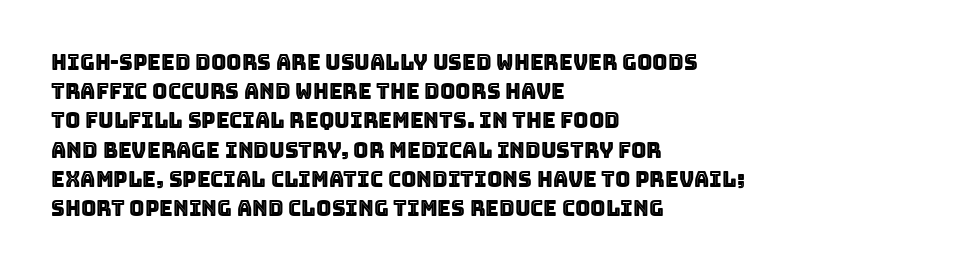
Q: Is the text italic (slanted)? A: No, it is upright.
Q: Is the text underlined? A: No.
Q: How is the paragraph aligned? A: Left-aligned.
Q: Is the spacing between letters normal or unusually wide? A: Normal.
Q: Is the spacing between lines tight, normal or loose? A: Normal.
